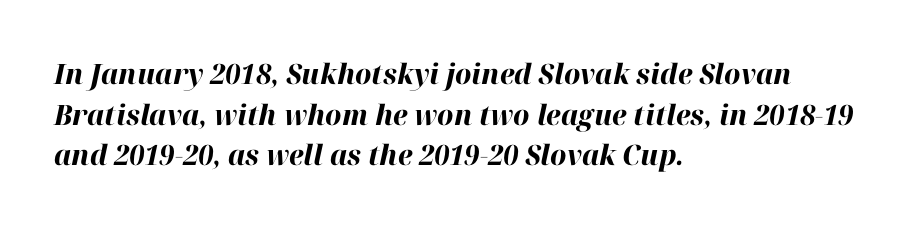
The image shows 28 px bold type, italic (leaning right); set left-aligned, normal line spacing (1.45x), normal letter spacing, not underlined; high stroke contrast and a medium x-height.
